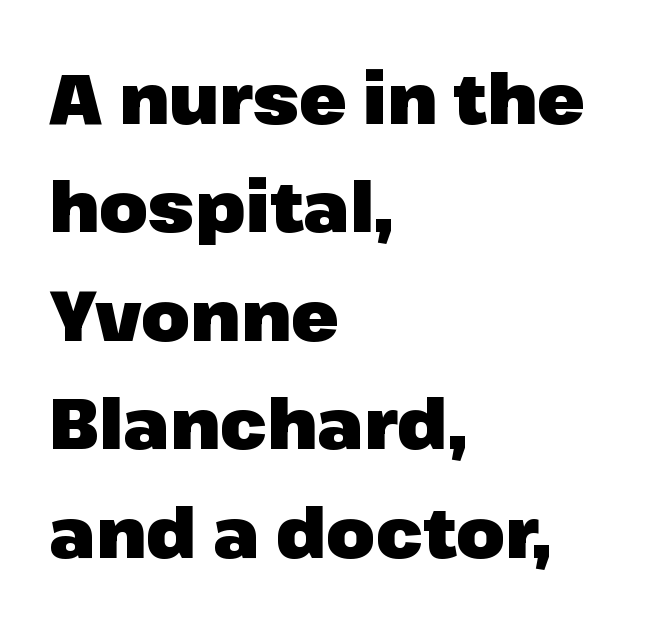
Q: Is the text bold? A: Yes.
Q: Is the text italic (slanted)? A: No, it is upright.
Q: Is the typeface a serif or a sans-serif typeface? A: Sans-serif.
Q: Is the text underlined? A: No.
Q: How is the paragraph aligned? A: Left-aligned.
Q: Is the spacing between letters normal or unusually wide? A: Normal.
Q: Is the spacing between lines tight, normal or loose? A: Normal.
Q: Width (condensed, normal, or wide)? A: Normal.
Q: Stroke contrast? A: Low.
Q: x-height? A: Medium.
Q: Monospaced? A: No.
